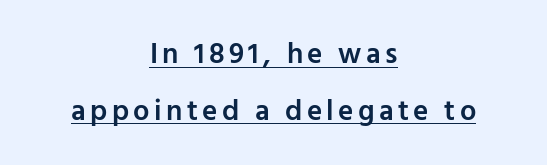
{"serif": "no", "italic": "no", "bold": "semi", "weight": "semibold", "width": "normal", "stroke_contrast": "low", "x_height": "medium", "monospaced": "no", "underline": "yes", "align": "center", "line_spacing": "loose", "line_spacing_ratio": 1.95, "glyph_px": 29}
